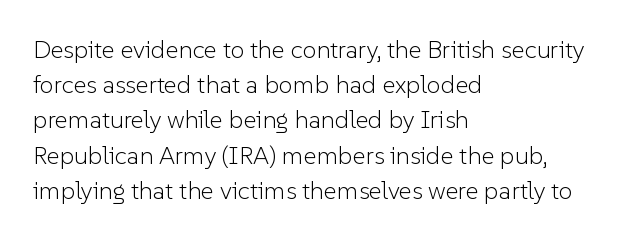
Weight: not bold — regular or lighter. Summary of vertical rhythm: regular, with standard interline spacing. Italic? Not at all — the glyphs are vertical. Words appear dense and cohesive because spacing is normal. Glance below the letters and you will spot only blank space.
